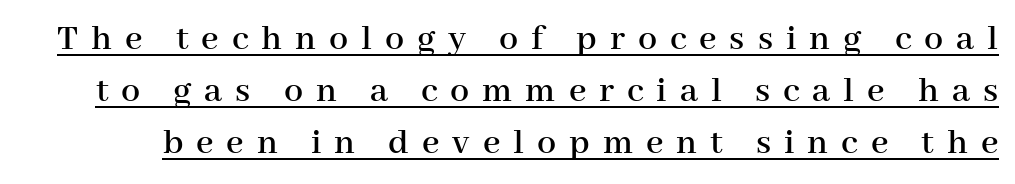
The typography opts for an upright posture over an oblique one. Proportional: the letters do not fall into vertical columns. Short note: letters widely spaced. A serif font was chosen for this passage.
